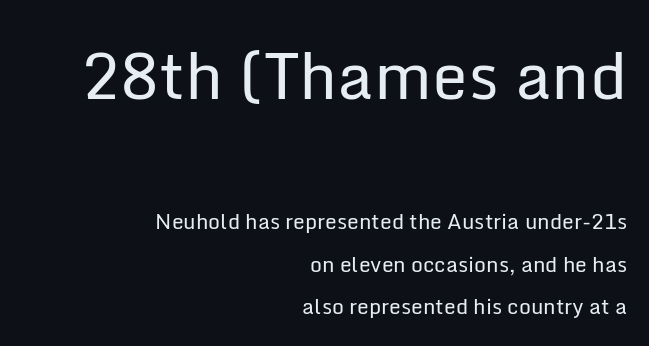
Every row of glyphs terminates at an identical x-position on the right. Does the bottom block carry the larger type? No, the top block does. Examine the stroke ends and you'll find no serifs. Spacing verdict: proportional, widths tailored to each character. No chunkiness to these letters — they're not bold. The lettering stays uniformly vertical, giving the passage a roman look.
